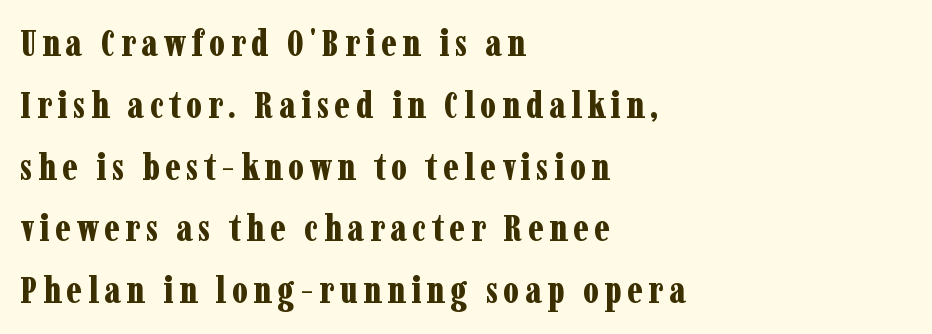
Notice how descenders clear the ascenders below comfortably — that's standard leading. Casual observation: everything's shoved over to the left. Each row of text sits above clean, open space. The passage shown is typed in a proportional face where columns would drift. Look at the stroke-to-counter ratio: heavy, a bold.
